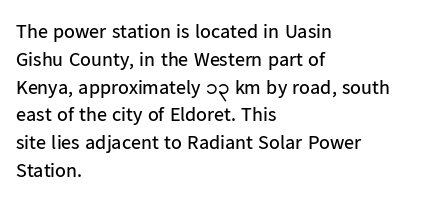
Q: Is the text bold? A: No.
Q: Is the text italic (slanted)? A: No, it is upright.
Q: Is the text underlined? A: No.
Q: How is the paragraph aligned? A: Left-aligned.
Q: Is the spacing between letters normal or unusually wide? A: Normal.
Q: Is the spacing between lines tight, normal or loose? A: Normal.
